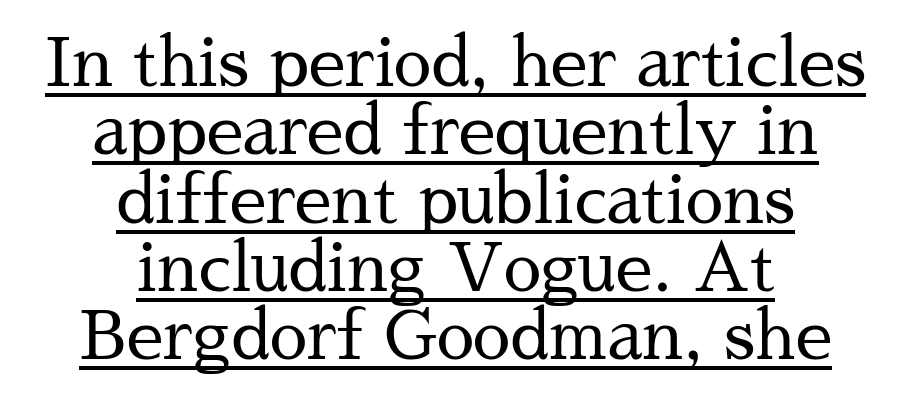
Q: Is the text bold? A: No.
Q: Is the text italic (slanted)? A: No, it is upright.
Q: Is the typeface a serif or a sans-serif typeface? A: Serif.
Q: Is the text underlined? A: Yes.
Q: How is the paragraph aligned? A: Centered.
Q: Is the spacing between letters normal or unusually wide? A: Normal.
Q: Is the spacing between lines tight, normal or loose? A: Tight.
Q: Width (condensed, normal, or wide)? A: Normal.
Q: Stroke contrast? A: Medium.
Q: x-height? A: Medium.
Q: Monospaced? A: No.
